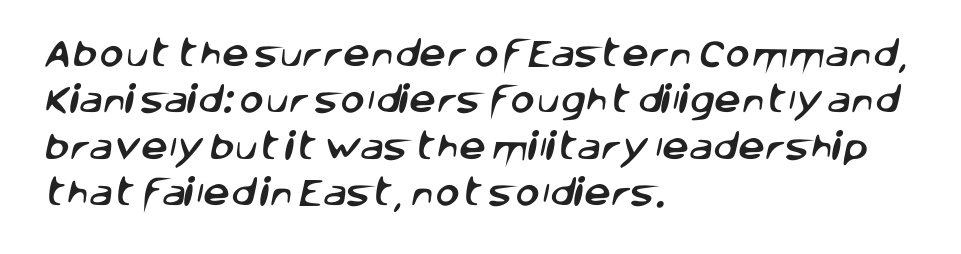
Q: Is the typeface a serif or a sans-serif typeface? A: Sans-serif.
Q: Is the text underlined? A: No.
Q: How is the paragraph aligned? A: Left-aligned.
Q: Is the spacing between letters normal or unusually wide? A: Normal.
Q: Is the spacing between lines tight, normal or loose? A: Normal.
Q: Width (condensed, normal, or wide)? A: Normal.
Q: Stroke contrast? A: Low.
Q: x-height? A: Large.
Q: Monospaced? A: No.
